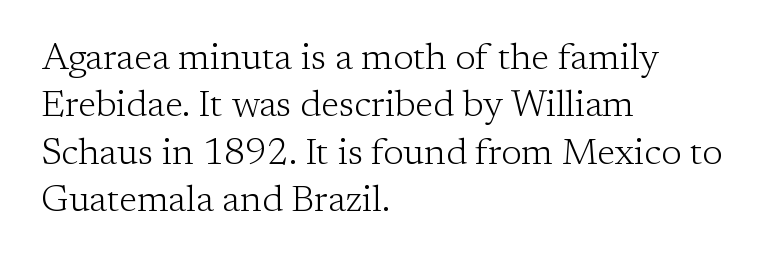
A light-to-regular cut is what we see here. Compared with a centered layout, this one pins lines to the left instead. Glyph-to-glyph distance matches everyday printed text. What kind of face is this? One with serifs.
